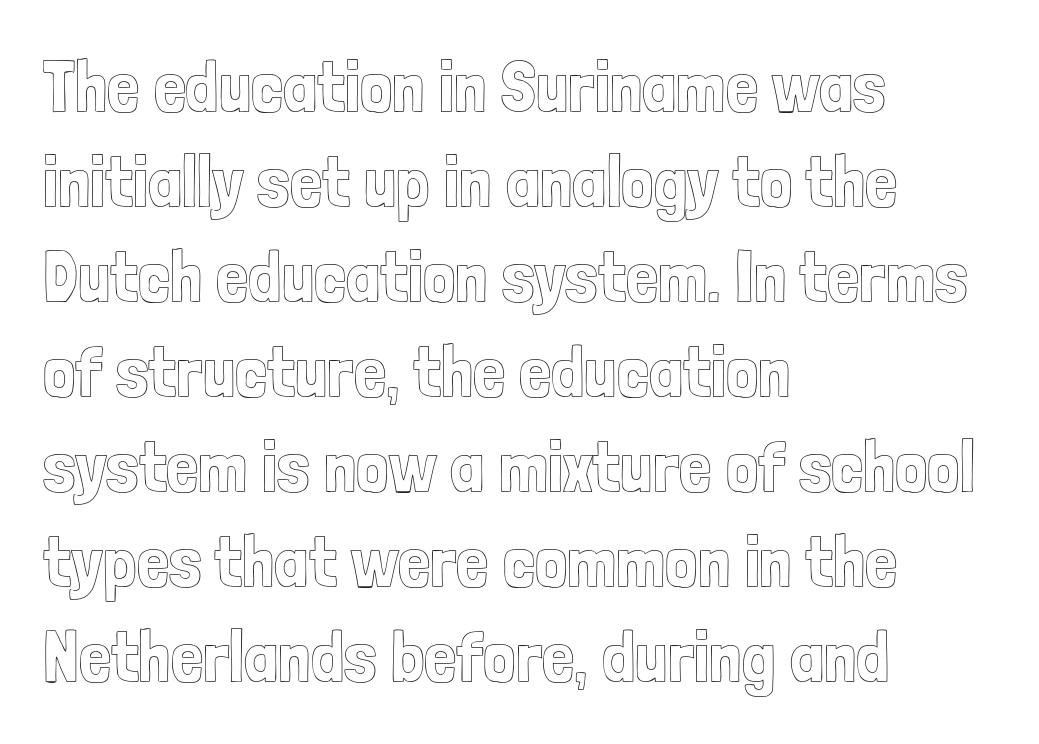
The image shows 72 px condensed type, upright; set left-aligned, normal line spacing (1.32x), normal letter spacing, not underlined; a medium x-height.
